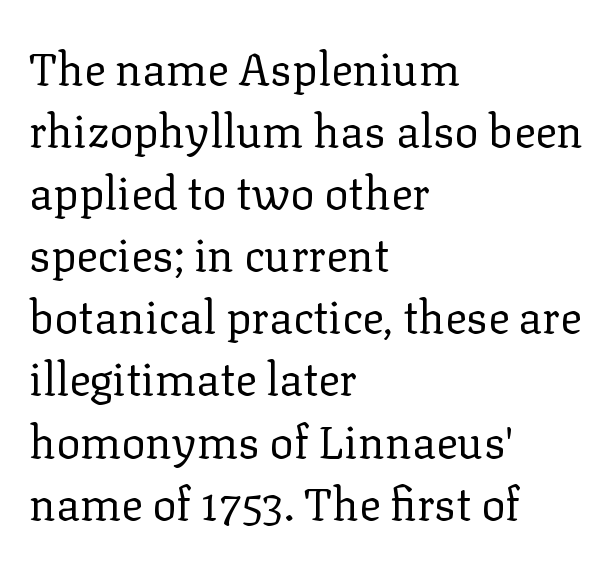
A typesetter would label this face a serif. Weight: not bold — regular or lighter. The line-height multiplier appears to be the usual default. Where is the straight margin? On the left. This is the regular roman posture of the typeface. Between one letter and the next there's only the usual sliver of space.
